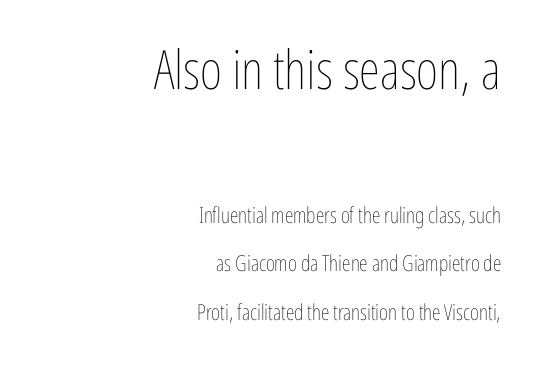
The image shows 54 px thin, condensed type, upright; set right-aligned, loose line spacing (2.21x), normal letter spacing, not underlined; the first (top) block is 2.45x larger; low stroke contrast and a medium x-height.
